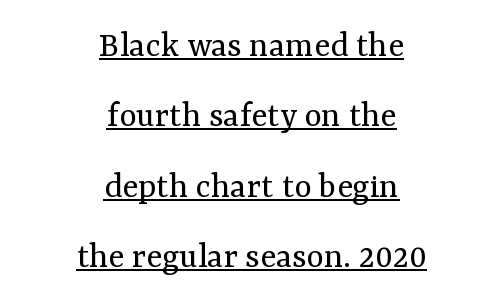
Q: Is the text bold? A: No.
Q: Is the text italic (slanted)? A: No, it is upright.
Q: Is the typeface a serif or a sans-serif typeface? A: Serif.
Q: Is the text underlined? A: Yes.
Q: How is the paragraph aligned? A: Centered.
Q: Is the spacing between letters normal or unusually wide? A: Normal.
Q: Is the spacing between lines tight, normal or loose? A: Loose.
Q: Width (condensed, normal, or wide)? A: Normal.
Q: Stroke contrast? A: Medium.
Q: x-height? A: Medium.
Q: Monospaced? A: No.
